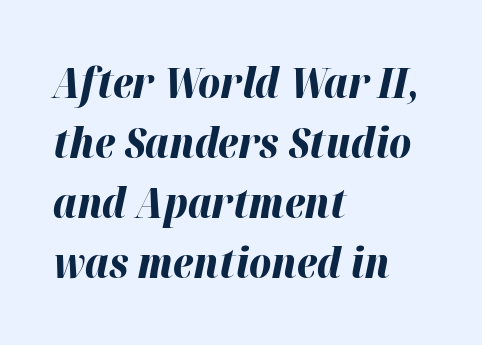
The image shows 42 px bold type, italic (leaning right); set left-aligned, normal line spacing (1.43x), normal letter spacing, not underlined; high stroke contrast and a medium x-height.
